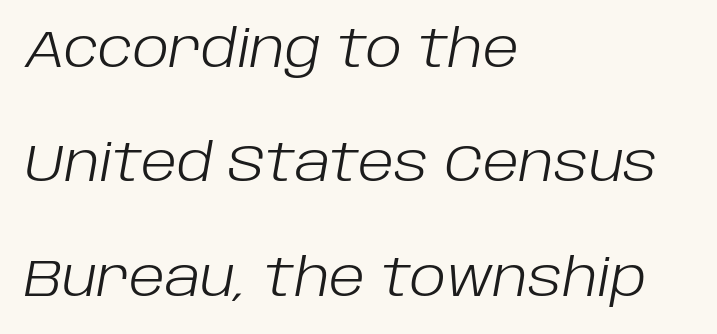
Glyph-to-glyph distance matches everyday printed text. Rendered with sloped, italic letterforms. Varying glyph widths throughout — classic text-font behaviour. Weight class: somewhere from thin through regular. The rendering uses a large line-height, opening up the rows.
